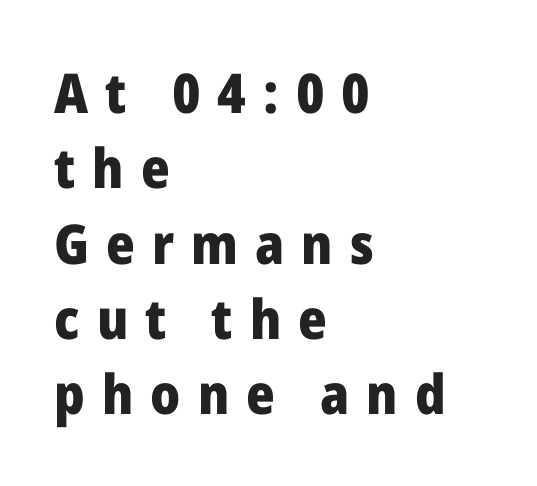
The paragraph shown leans on its left margin. The zone under the glyphs is completely vacant. Glyph-to-glyph distance is far greater than everyday printed text. The type family on display is of the sans-serif kind. Regular leading. Do the letters lean? They stand straight.
